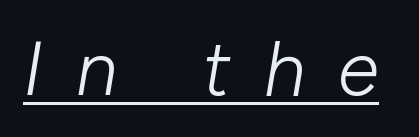
The image shows 75 px light type, italic (leaning right); set unusually wide letter spacing (+0.44 em), underlined; low stroke contrast and a medium x-height.
